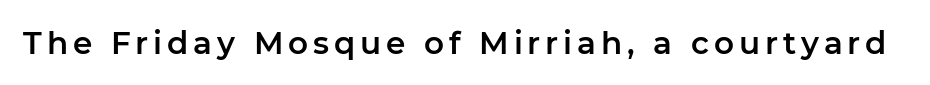
The image shows 31 px sans-serif type, upright; set not underlined; low stroke contrast and a medium x-height.
